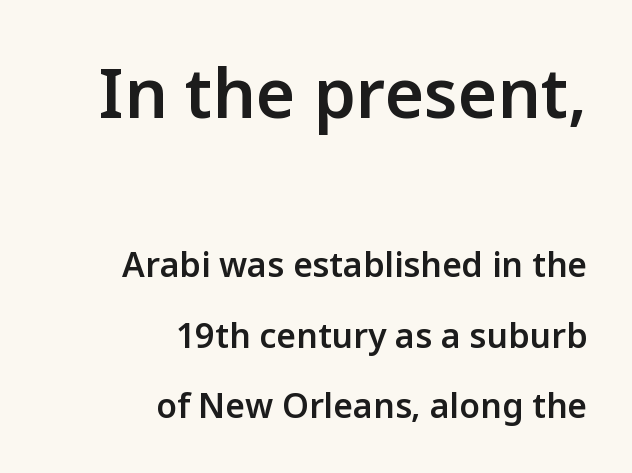
The image shows 68 px semibold sans-serif type, upright; set right-aligned, loose line spacing (2.07x), normal letter spacing, not underlined; the first (top) block is 2.0x larger; low stroke contrast and a medium x-height.
